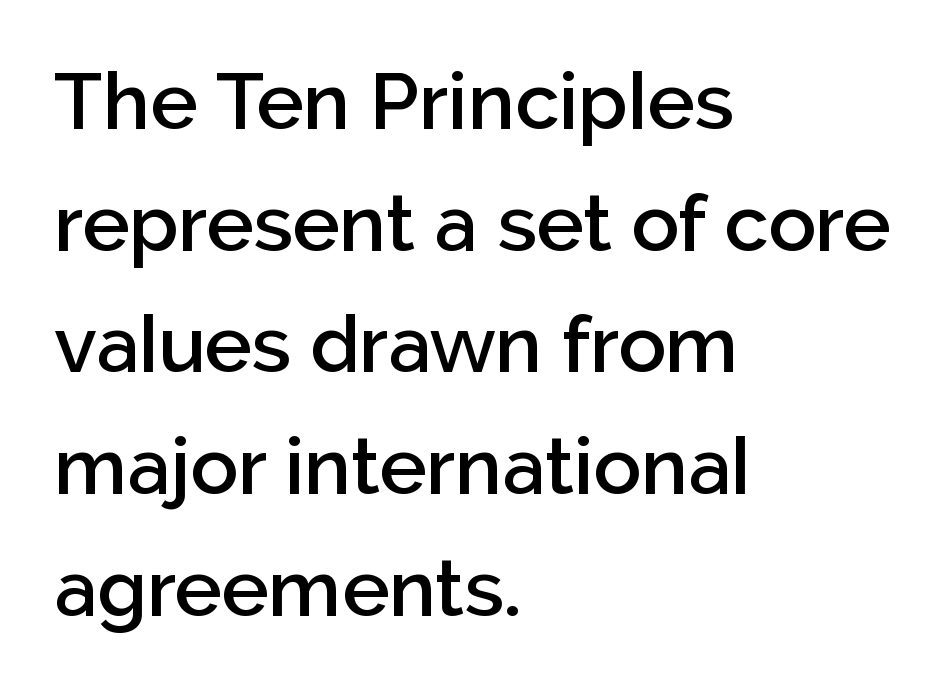
No feet cap the strokes, marking this as sans-serif type. A student would call this left alignment; a typographer would say flush left, rag right. Upright lettering throughout. Think of a printed novel: that variable character pitch is what you see here.
